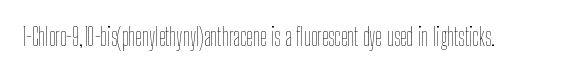
Only glyphs here, with clear space below each row. Notice how the stems are strictly vertical — no italics here. Between one letter and the next there's only the usual sliver of space. Is this a heavy cut? Hardly; it is regular or lighter.
